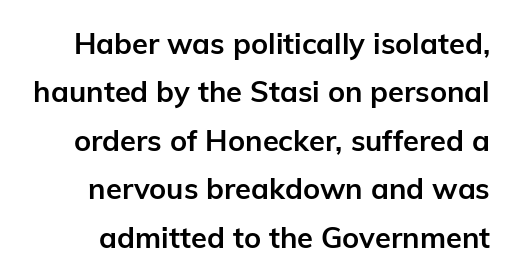
The image shows 29 px semibold sans-serif type, upright; set normal line spacing (1.67x), normal letter spacing, not underlined; low stroke contrast and a medium x-height.
